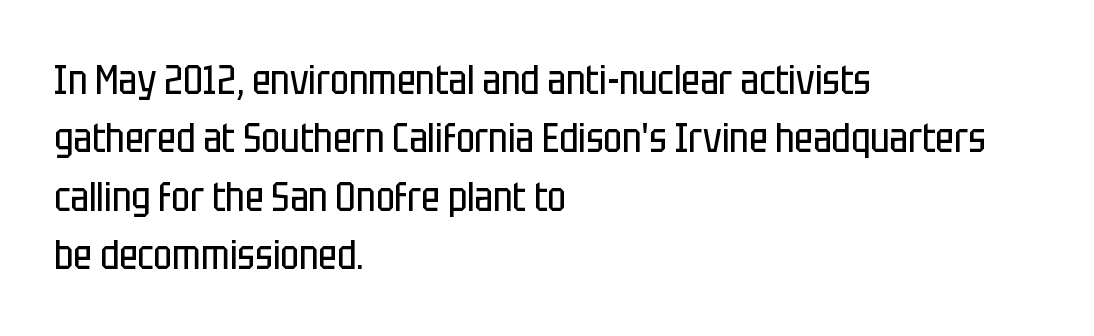
Q: Is the text bold? A: No.
Q: Is the text italic (slanted)? A: No, it is upright.
Q: Is the typeface a serif or a sans-serif typeface? A: Sans-serif.
Q: Is the text underlined? A: No.
Q: How is the paragraph aligned? A: Left-aligned.
Q: Is the spacing between letters normal or unusually wide? A: Normal.
Q: Is the spacing between lines tight, normal or loose? A: Normal.
Q: Width (condensed, normal, or wide)? A: Condensed.
Q: Stroke contrast? A: Low.
Q: x-height? A: Large.
Q: Monospaced? A: No.
